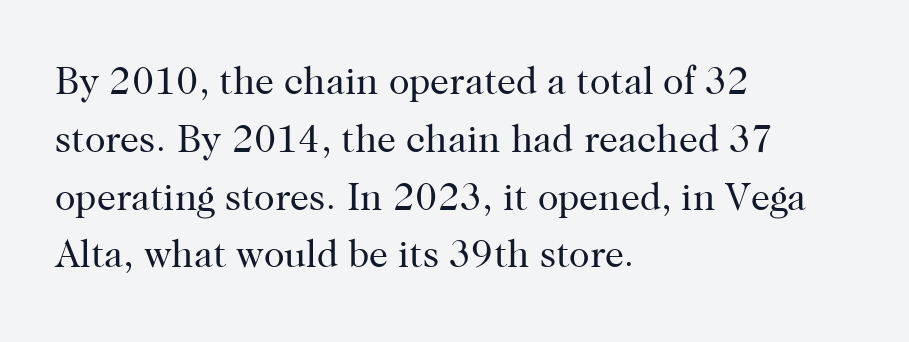
Q: Is the text bold? A: No.
Q: Is the text italic (slanted)? A: No, it is upright.
Q: Is the typeface a serif or a sans-serif typeface? A: Serif.
Q: Is the text underlined? A: No.
Q: How is the paragraph aligned? A: Left-aligned.
Q: Is the spacing between letters normal or unusually wide? A: Normal.
Q: Is the spacing between lines tight, normal or loose? A: Normal.
Q: Width (condensed, normal, or wide)? A: Normal.
Q: Stroke contrast? A: High.
Q: x-height? A: Medium.
Q: Monospaced? A: No.
